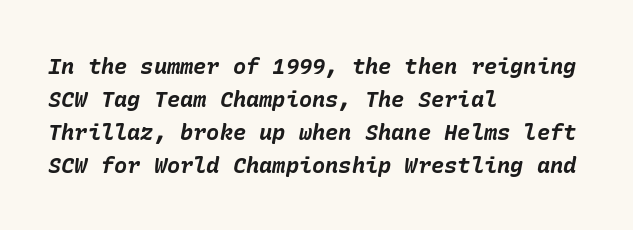
The image shows 22 px bold type, italic (leaning right); set left-aligned, normal line spacing (1.5x), normal letter spacing, not underlined.
